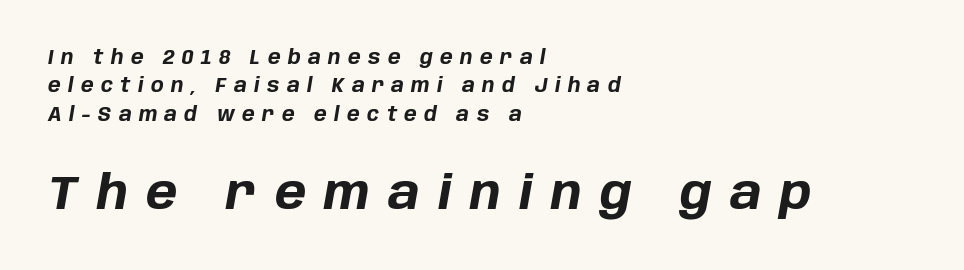
The passage shown stacks its lines at a standard gap. Block two is the big one; block one sits smaller above it. The font's italic variant was chosen for this text. Plenty of ink on the page — the face is bold.
